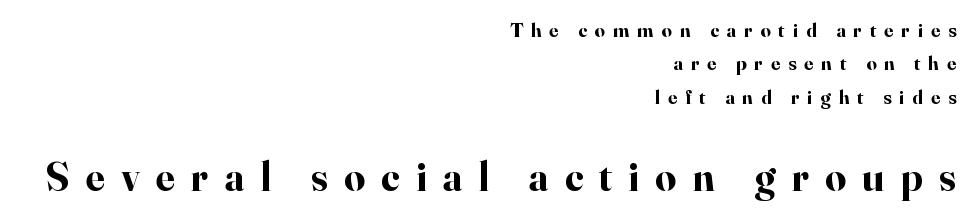
Q: Is the text bold? A: Yes.
Q: Is the text italic (slanted)? A: No, it is upright.
Q: Is the typeface a serif or a sans-serif typeface? A: Serif.
Q: Is the text underlined? A: No.
Q: How is the paragraph aligned? A: Right-aligned.
Q: Is the spacing between letters normal or unusually wide? A: Unusually wide.
Q: Is the spacing between lines tight, normal or loose? A: Normal.
Q: Which block of text is set in a larger size, the first (top) or the second (bottom)? A: The second (bottom) one.
Q: Width (condensed, normal, or wide)? A: Normal.
Q: Stroke contrast? A: High.
Q: x-height? A: Small.
Q: Monospaced? A: No.
